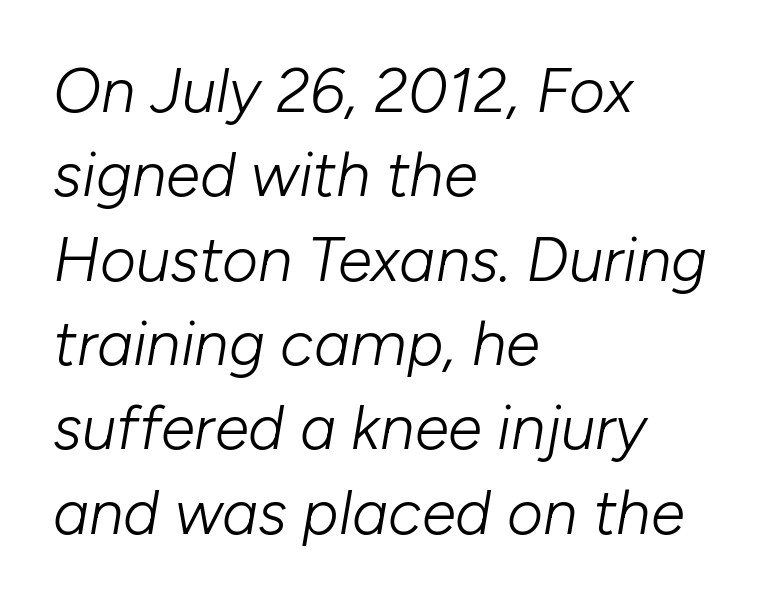
Q: Is the text bold? A: No.
Q: Is the text italic (slanted)? A: Yes, it leans right by about 10 degrees.
Q: Is the text underlined? A: No.
Q: How is the paragraph aligned? A: Left-aligned.
Q: Is the spacing between letters normal or unusually wide? A: Normal.
Q: Is the spacing between lines tight, normal or loose? A: Normal.
Q: Width (condensed, normal, or wide)? A: Normal.
Q: Stroke contrast? A: Low.
Q: x-height? A: Medium.
Q: Monospaced? A: No.
